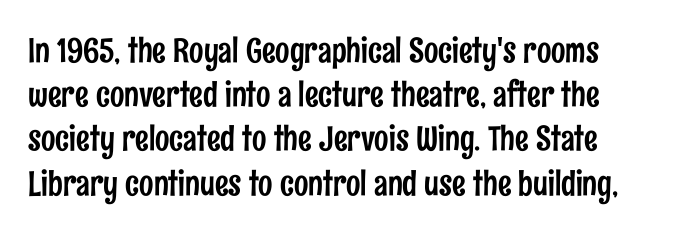
Q: Is the text italic (slanted)? A: No, it is upright.
Q: Is the typeface a serif or a sans-serif typeface? A: Sans-serif.
Q: Is the text underlined? A: No.
Q: Is the spacing between letters normal or unusually wide? A: Normal.
Q: Is the spacing between lines tight, normal or loose? A: Normal.
Q: Width (condensed, normal, or wide)? A: Condensed.
Q: Stroke contrast? A: Low.
Q: x-height? A: Medium.
Q: Monospaced? A: No.
